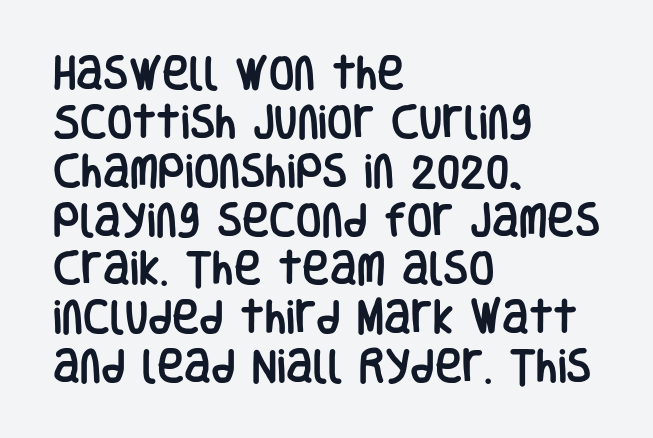
The image shows 37 px condensed sans-serif type, upright; set left-aligned, normal line spacing (1.32x), normal letter spacing, not underlined; low stroke contrast and a large x-height.
